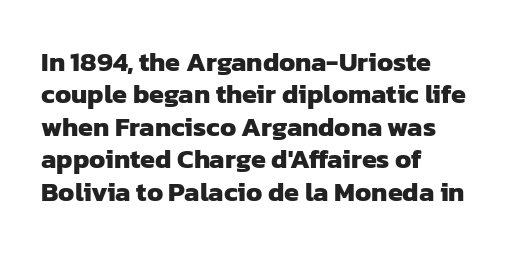
Check the space under the baseline: it is left empty. Does the weight exceed regular? Yes, all the way to bold. Horizontal alignment here is leftward, the default for most running prose. Between one letter and the next there's only the usual sliver of space.
